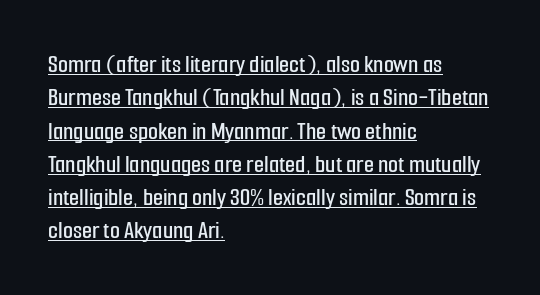
The vertical gap from one line to the next is medium. What decoration does the sample have? An underline. How are the letters spaced? Ordinarily, with no added tracking. This is the regular roman posture of the typeface.
